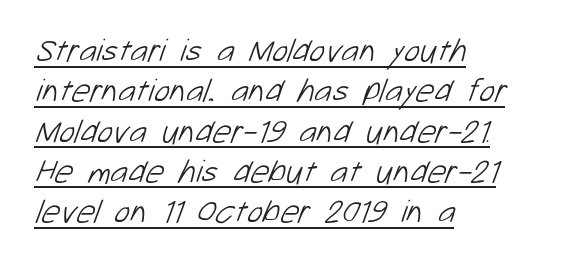
Bold? No — there's no thickening of the strokes. This rendering employs a face without finishing strokes, i.e., a sans-serif. Observe the ordinary spacing: letters are neighbours, not strangers. The passage shown is typed in a proportional face where columns would drift.
